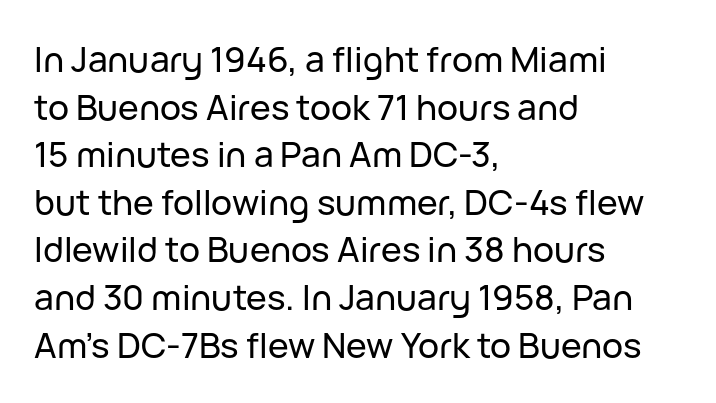
This rendering uses left alignment, leaving the right contour irregular. Varying glyph widths throughout — classic text-font behaviour. Students, note that the glyphs here touch the page at normal intervals. Designer's note — italics off, roman on. How would I describe the line gaps? Plain and ordinary. The strip under each line holds only bare page.
